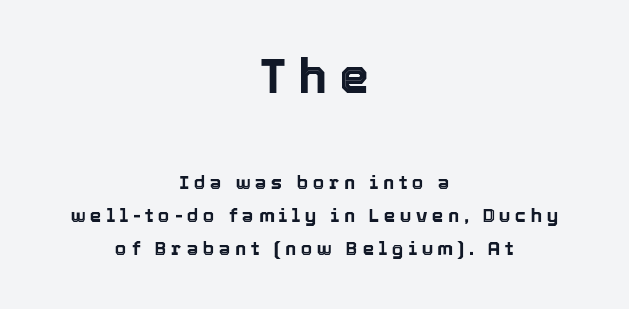
The image shows 48 px text type, upright; set centered, line spacing 1.74x, unusually wide letter spacing (+0.23 em), not underlined; the first (top) block is 2.53x larger; a medium x-height.
